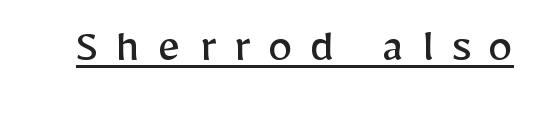
Q: Is the text bold? A: No.
Q: Is the text italic (slanted)? A: No, it is upright.
Q: Is the typeface a serif or a sans-serif typeface? A: Sans-serif.
Q: Is the text underlined? A: Yes.
Q: Is the spacing between letters normal or unusually wide? A: Unusually wide.
Q: Width (condensed, normal, or wide)? A: Normal.
Q: Stroke contrast? A: Low.
Q: x-height? A: Medium.
Q: Monospaced? A: No.
